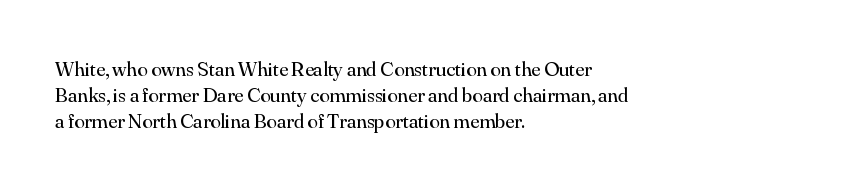
{"italic": "no", "bold": "no", "underline": "no", "align": "left", "line_spacing_ratio": 1.24, "letter_spacing": "normal", "letter_spacing_em": 0.0, "glyph_px": 21}
